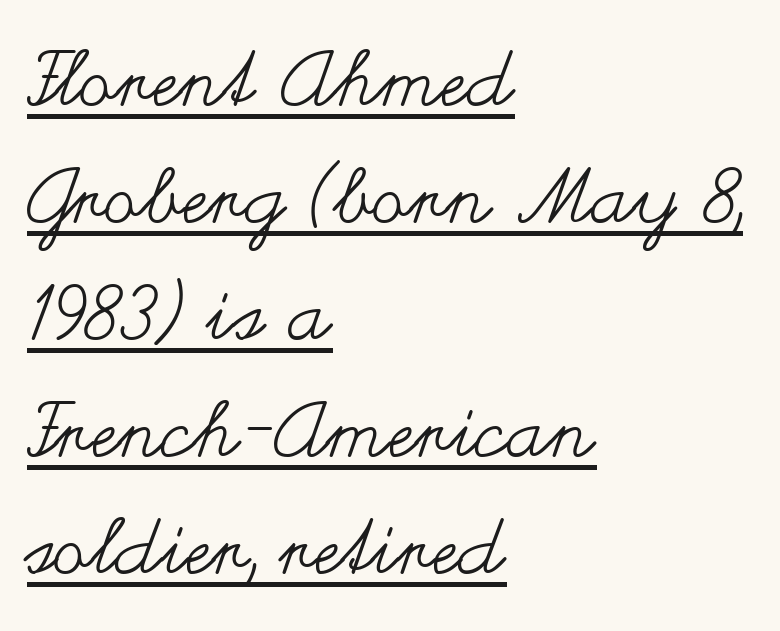
The image shows 76 px regular-weight, wide type; set left-aligned, normal line spacing (1.54x), normal letter spacing, underlined; medium stroke contrast and a small x-height.
